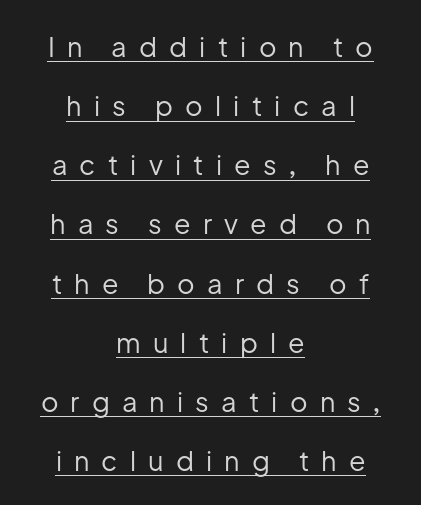
The image shows 27 px text type, upright; set centered, loose line spacing (2.19x), unusually wide letter spacing (+0.45 em), underlined.
